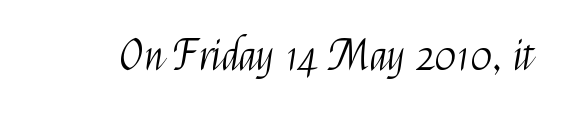
{"serif": "no", "bold": "no", "weight": "light", "width": "condensed", "stroke_contrast": "medium", "x_height": "medium", "monospaced": "no", "underline": "no", "letter_spacing": "normal", "letter_spacing_em": 0.0, "glyph_px": 42}
